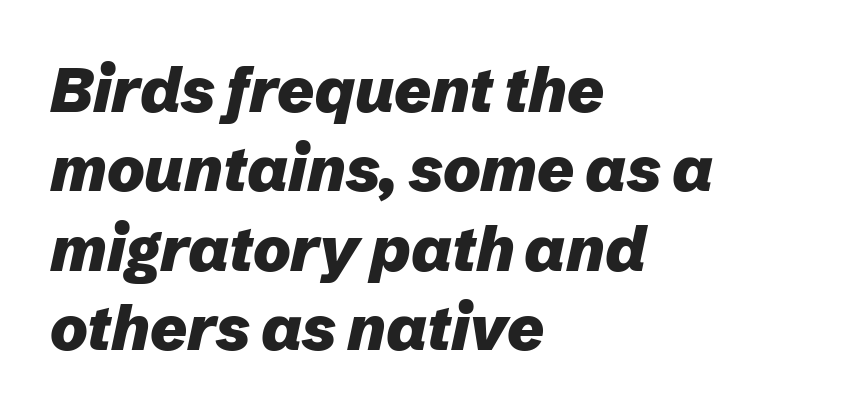
The image shows 63 px heavy type, italic (leaning right); set left-aligned, normal line spacing (1.26x), normal letter spacing, not underlined; low stroke contrast and a medium x-height.
